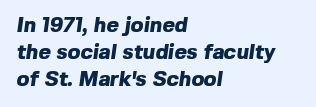
The space between consecutive lines is moderate. Left-aligned paragraph, ragged on the right. Just letters on the line, the space beneath them empty. Heft: maximum for text — a bold. Short note: letters normally spaced.
